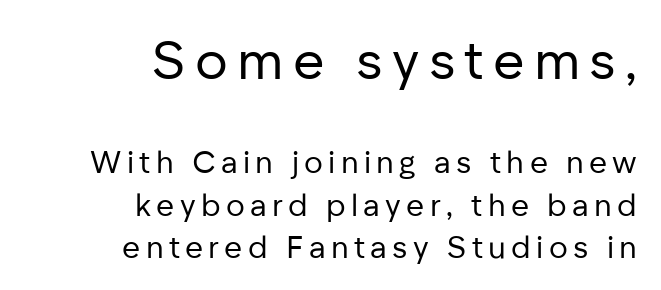
Is there much room between lines? A standard amount, neither cramped nor airy. Type without underlining. Character size in the leading block exceeds that of the trailing block. The face looks like a standard text weight, possibly lighter. The rendering uses natural spacing where letterforms have individual widths.
